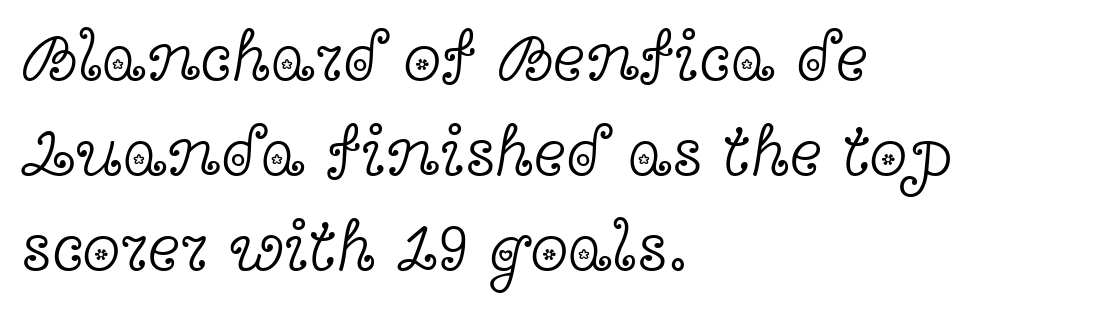
The image shows 69 px light, wide serif type; set left-aligned, normal line spacing (1.38x), normal letter spacing, not underlined; a medium x-height.
